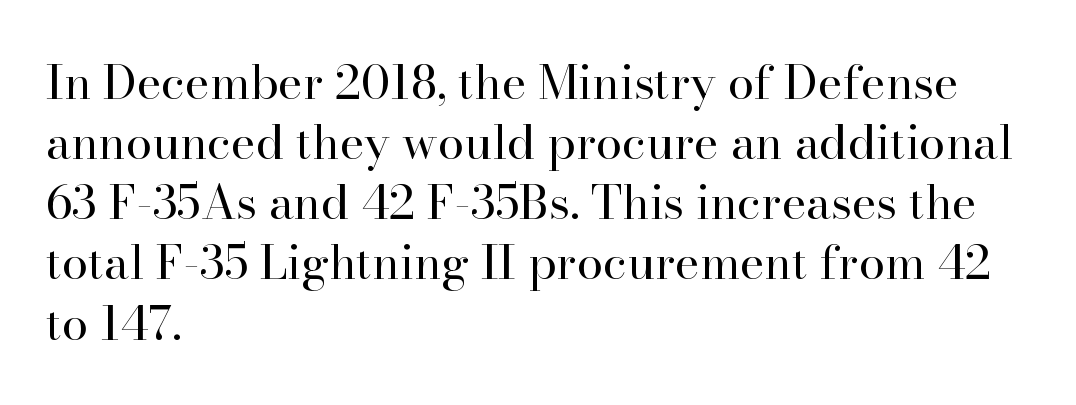
{"serif": "yes", "italic": "no", "bold": "no", "weight": "regular", "width": "normal", "stroke_contrast": "high", "x_height": "small", "monospaced": "no", "underline": "no", "align": "left", "line_spacing": "normal", "line_spacing_ratio": 1.28, "letter_spacing": "normal", "letter_spacing_em": 0.0, "glyph_px": 47}
